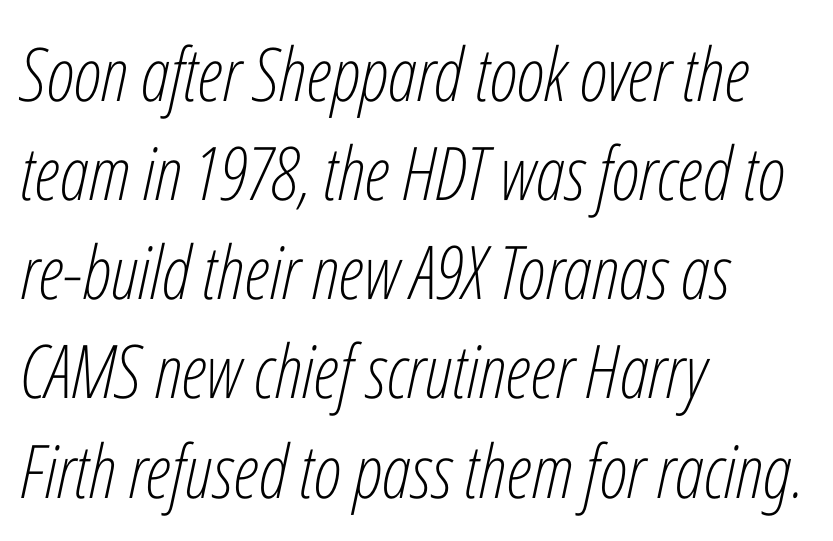
Q: Is the text bold? A: No.
Q: Is the text italic (slanted)? A: Yes, it leans right by about 12 degrees.
Q: Is the text underlined? A: No.
Q: How is the paragraph aligned? A: Left-aligned.
Q: Is the spacing between letters normal or unusually wide? A: Normal.
Q: Is the spacing between lines tight, normal or loose? A: Normal.
Q: Width (condensed, normal, or wide)? A: Condensed.
Q: Stroke contrast? A: Low.
Q: x-height? A: Medium.
Q: Monospaced? A: No.
